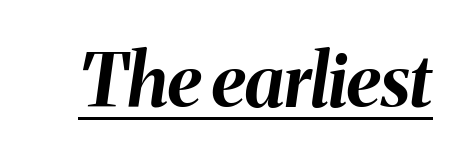
The image shows 73 px bold type, italic (leaning right); set normal letter spacing, underlined; medium stroke contrast and a medium x-height.
